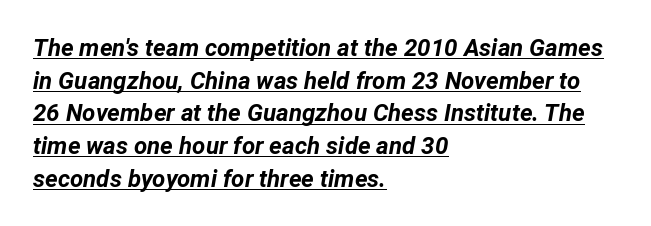
Q: Is the text bold? A: Yes.
Q: Is the text italic (slanted)? A: Yes, it leans right by about 12 degrees.
Q: Is the text underlined? A: Yes.
Q: How is the paragraph aligned? A: Left-aligned.
Q: Is the spacing between letters normal or unusually wide? A: Normal.
Q: Is the spacing between lines tight, normal or loose? A: Normal.
